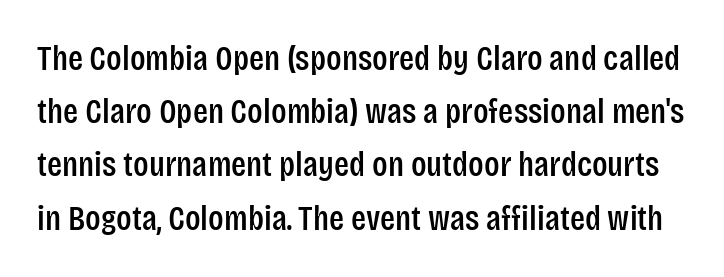
The image shows 35 px condensed sans-serif type, upright; set normal line spacing (1.52x), normal letter spacing, not underlined; low stroke contrast and a large x-height.
